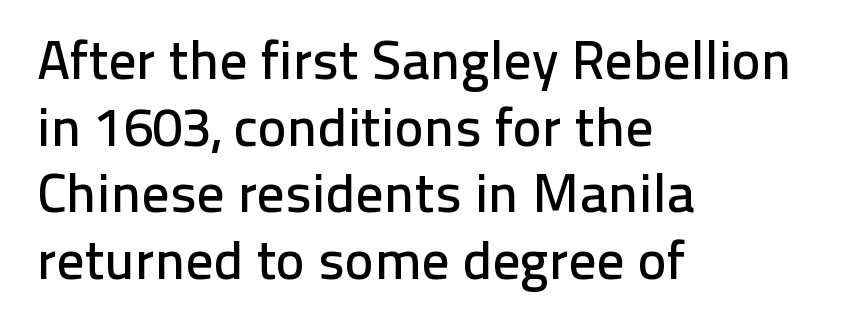
The image shows 55 px sans-serif type, upright; set left-aligned, line spacing 1.21x, normal letter spacing, not underlined; low stroke contrast and a medium x-height.
